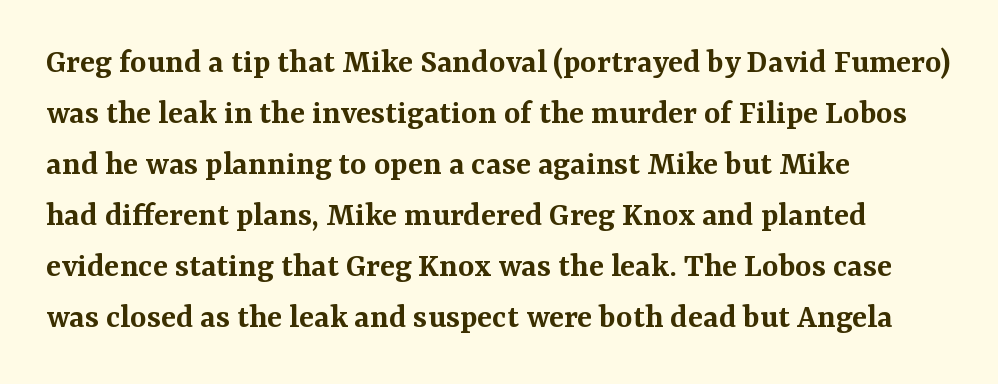
Q: Is the text bold? A: Semi-bold.
Q: Is the text italic (slanted)? A: No, it is upright.
Q: Is the typeface a serif or a sans-serif typeface? A: Serif.
Q: Is the text underlined? A: No.
Q: How is the paragraph aligned? A: Left-aligned.
Q: Is the spacing between letters normal or unusually wide? A: Normal.
Q: Is the spacing between lines tight, normal or loose? A: Normal.
Q: Width (condensed, normal, or wide)? A: Normal.
Q: Stroke contrast? A: Medium.
Q: x-height? A: Medium.
Q: Monospaced? A: No.
